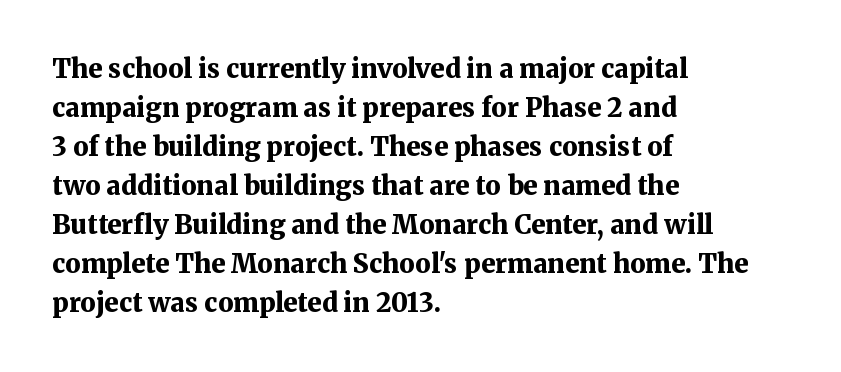
{"italic": "no", "bold": "yes", "underline": "no", "align": "left", "line_spacing": "normal", "line_spacing_ratio": 1.5, "letter_spacing": "normal", "letter_spacing_em": 0.0, "glyph_px": 26}
